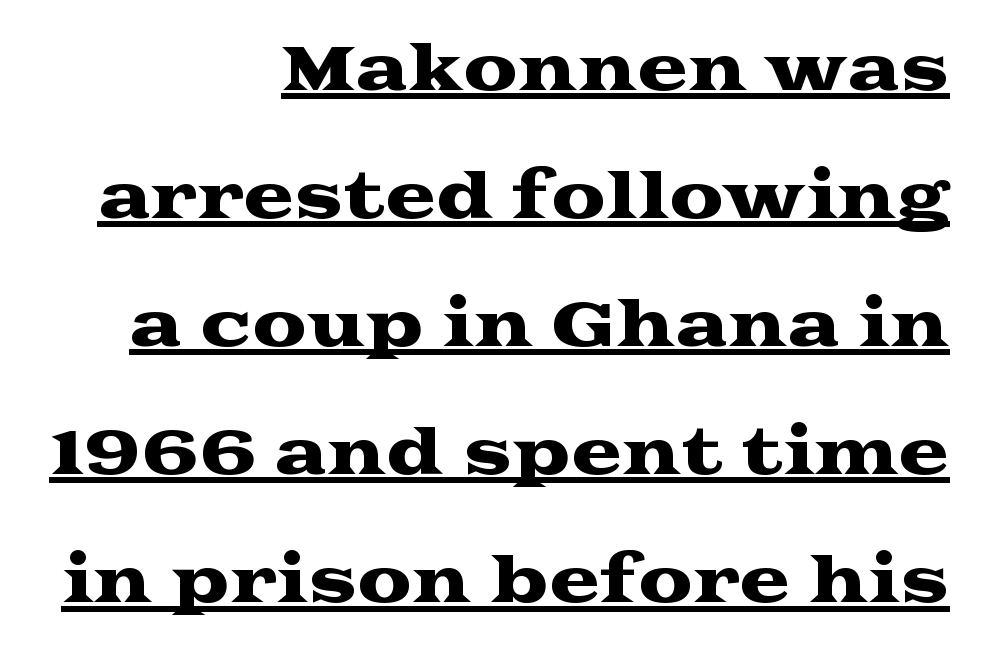
{"serif": "yes", "italic": "no", "width": "wide", "stroke_contrast": "medium", "x_height": "medium", "monospaced": "no", "underline": "yes", "align": "right", "line_spacing": "loose", "line_spacing_ratio": 2.1, "letter_spacing": "normal", "letter_spacing_em": 0.0, "glyph_px": 61}
